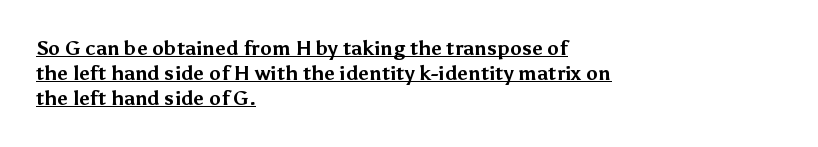
Q: Is the text bold? A: Yes.
Q: Is the text italic (slanted)? A: No, it is upright.
Q: Is the text underlined? A: Yes.
Q: How is the paragraph aligned? A: Left-aligned.
Q: Is the spacing between letters normal or unusually wide? A: Normal.
Q: Is the spacing between lines tight, normal or loose? A: Normal.
